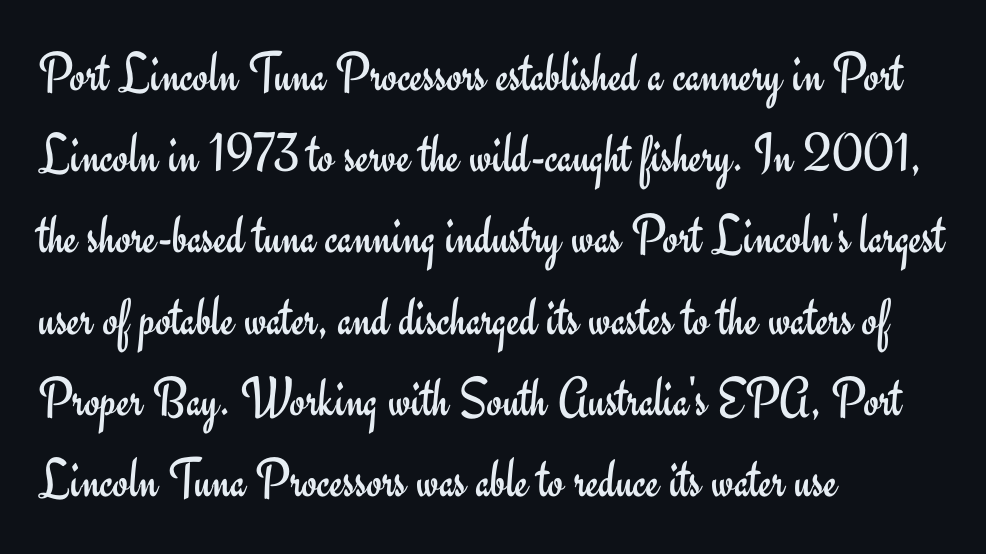
Q: Is the text bold? A: No.
Q: Is the text italic (slanted)? A: Yes.
Q: Is the typeface a serif or a sans-serif typeface? A: Sans-serif.
Q: Is the text underlined? A: No.
Q: How is the paragraph aligned? A: Left-aligned.
Q: Is the spacing between letters normal or unusually wide? A: Normal.
Q: Is the spacing between lines tight, normal or loose? A: Normal.
Q: Width (condensed, normal, or wide)? A: Normal.
Q: Stroke contrast? A: Low.
Q: x-height? A: Small.
Q: Monospaced? A: No.
